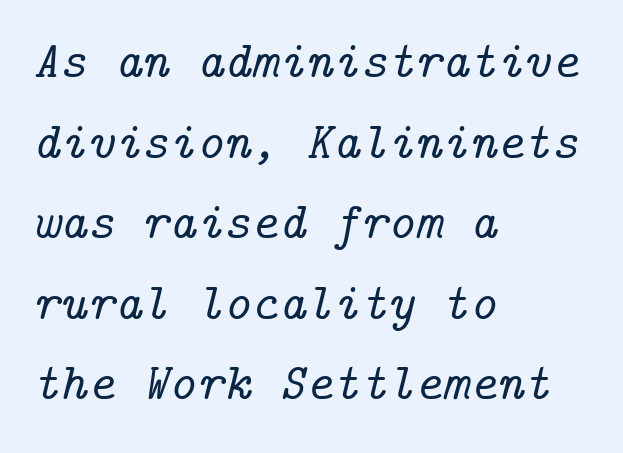
The image shows 52 px serif type, italic (leaning right); set left-aligned, normal line spacing (1.55x), normal letter spacing, not underlined; low stroke contrast and a medium x-height.
